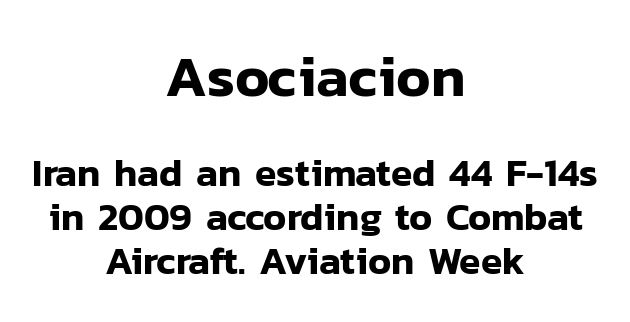
The image shows 58 px sans-serif type, upright; set centered, tight line spacing (1.12x), normal letter spacing, not underlined; the first (top) block is 1.49x larger; low stroke contrast and a medium x-height.
